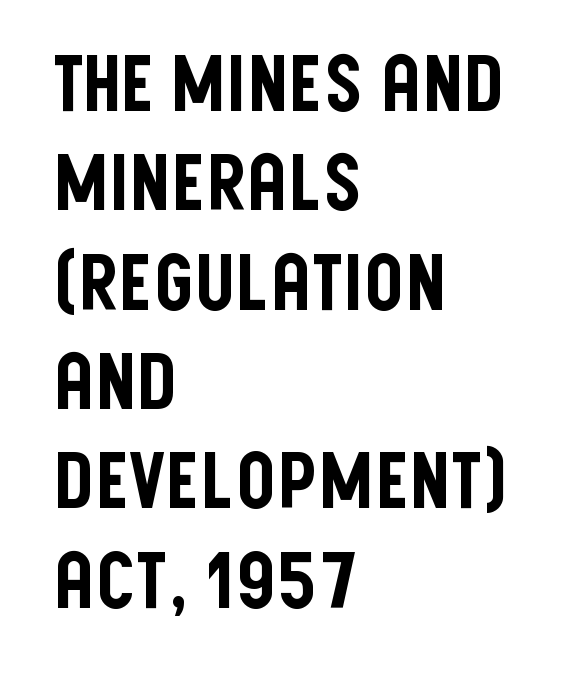
Here the glyphs are tracked normally, forming tight word shapes. These lines were composed using upright roman letters. Type style note: lacks serifs. Each row of text sits above clean, open space.
